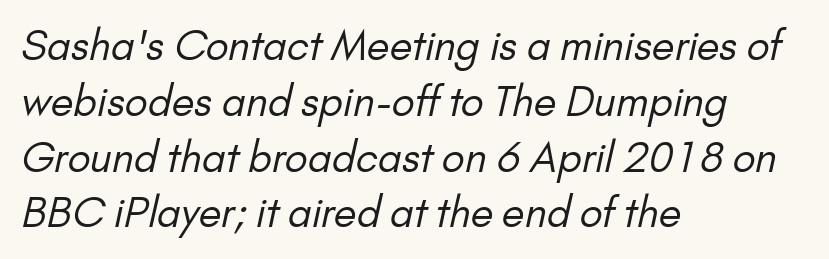
Q: Is the text bold? A: No.
Q: Is the typeface a serif or a sans-serif typeface? A: Sans-serif.
Q: Is the text underlined? A: No.
Q: How is the paragraph aligned? A: Left-aligned.
Q: Is the spacing between letters normal or unusually wide? A: Normal.
Q: Is the spacing between lines tight, normal or loose? A: Normal.
Q: Width (condensed, normal, or wide)? A: Normal.
Q: Stroke contrast? A: Low.
Q: x-height? A: Small.
Q: Monospaced? A: No.
